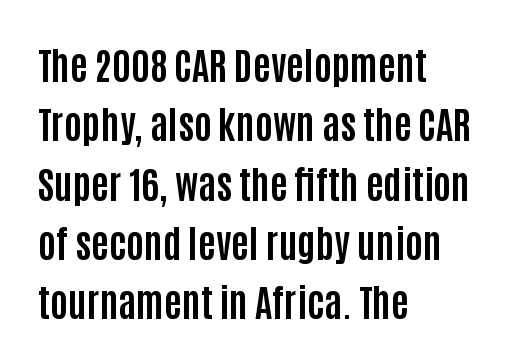
The image shows 38 px bold, condensed sans-serif type, upright; set left-aligned, normal line spacing (1.56x), normal letter spacing, not underlined; low stroke contrast and a large x-height.
